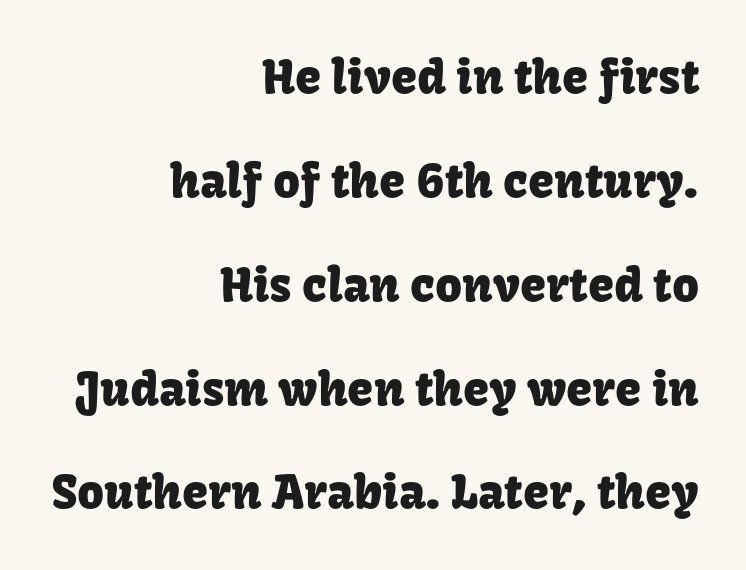
The image shows 47 px sans-serif type, upright; set right-aligned, loose line spacing (2.21x), normal letter spacing, not underlined; low stroke contrast and a medium x-height.
